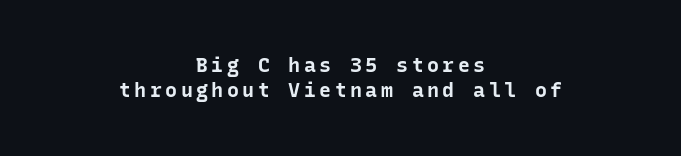
The image shows 20 px bold type, upright; set centered, normal line spacing (1.26x), not underlined.
